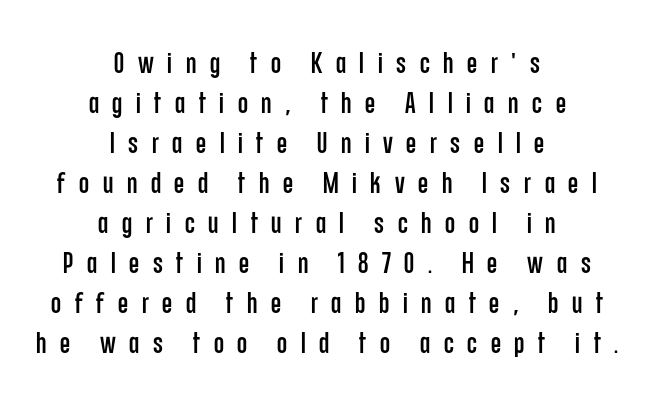
The image shows 29 px condensed sans-serif type, upright; set centered, normal line spacing (1.38x), unusually wide letter spacing (+0.47 em), not underlined; low stroke contrast and a large x-height.
